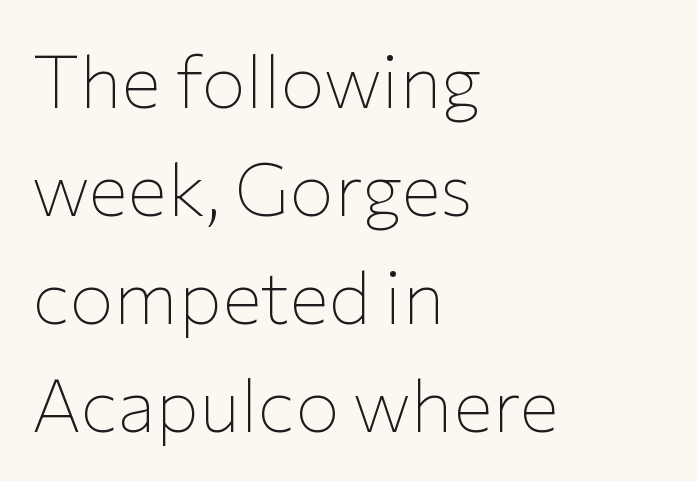
{"serif": "no", "italic": "no", "bold": "no", "weight": "thin", "width": "normal", "stroke_contrast": "low", "x_height": "medium", "monospaced": "no", "underline": "no", "align": "left", "line_spacing": "normal", "line_spacing_ratio": 1.46, "letter_spacing": "normal", "letter_spacing_em": 0.0, "glyph_px": 74}
